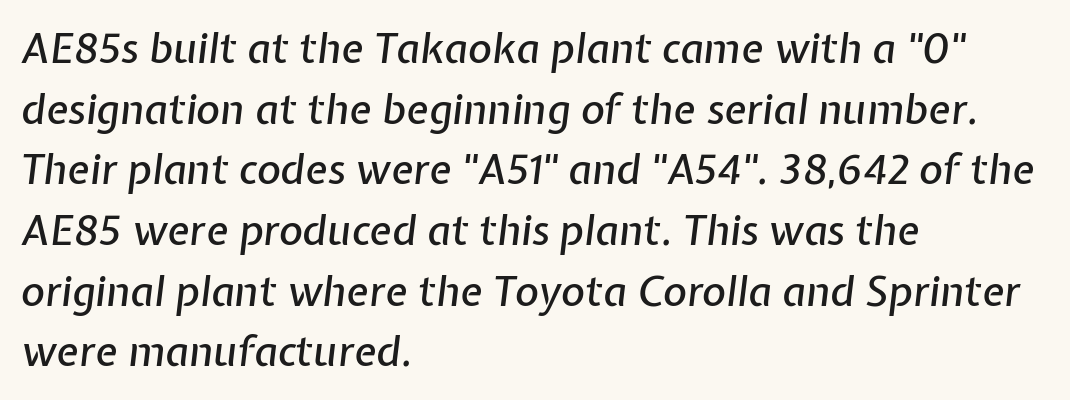
Would a proofreader flag this as italicized? Yes. The specimen omits any rule beneath the text block's lines. Tracking value appears to be zero — textbook default spacing. Notice how descenders clear the ascenders below comfortably — that's standard leading. Line starts are locked; line ends wander.
